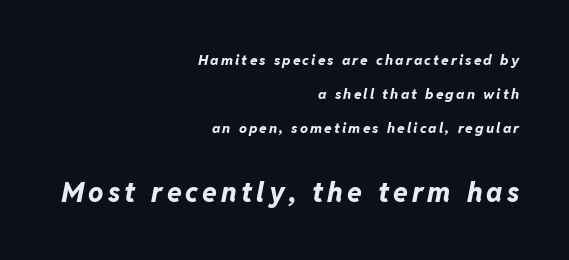
Q: Is the text bold? A: Yes.
Q: Is the text italic (slanted)? A: Yes, it leans right by about 11 degrees.
Q: Is the text underlined? A: No.
Q: How is the paragraph aligned? A: Right-aligned.
Q: Is the spacing between lines tight, normal or loose? A: Loose.
Q: Which block of text is set in a larger size, the first (top) or the second (bottom)? A: The second (bottom) one.
